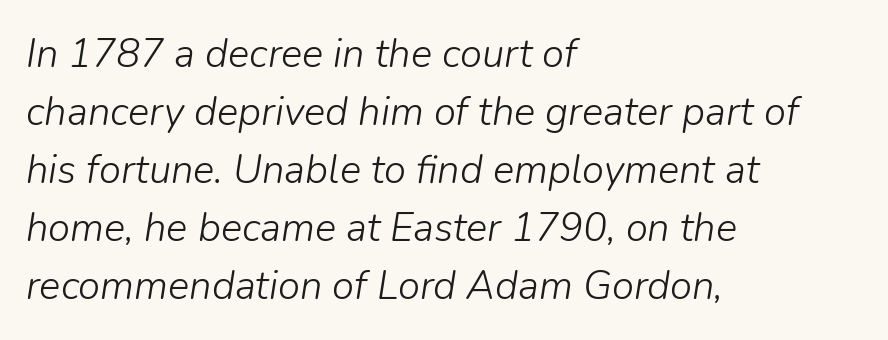
The image shows 40 px light type, italic (leaning right); set left-aligned, normal line spacing (1.45x), normal letter spacing, not underlined; low stroke contrast and a medium x-height.
